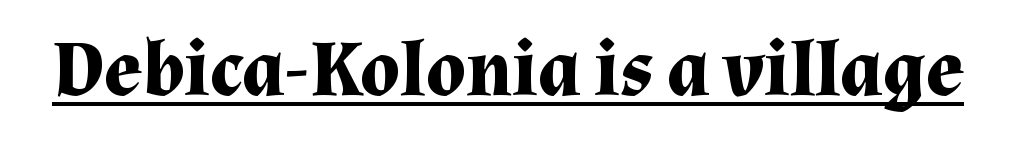
The tracking reads as untouched default to a designer's eye. Italic: no, the glyphs are upright roman. The typeface chosen for these lines features serifs. Underline: present. Pretty heavy lettering here — definitely bold.
